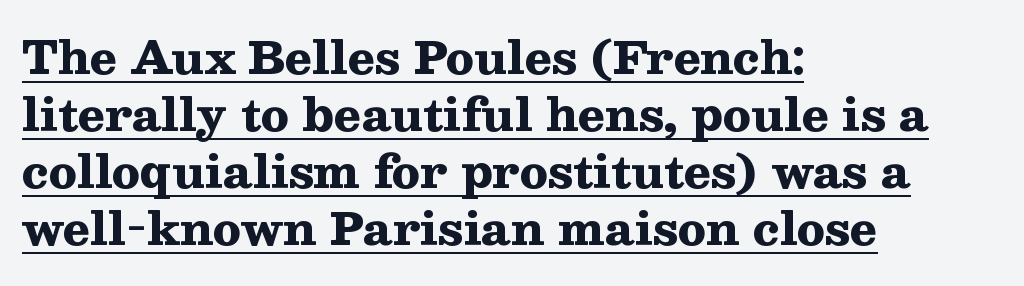
Is the block centered? No — it sits flush against the left margin. Honestly, the letter spacing is just normal — you wouldn't notice it. Serifs: yes, visible at the terminals of the letterforms. The rendering uses natural spacing where letterforms have individual widths. Vertical strokes here are truly vertical.
